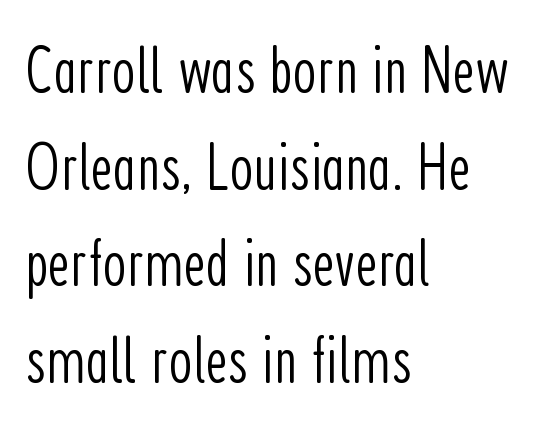
Between one letter and the next there's only the usual sliver of space. Stroke thickness stays within the range of a standard reading face or lighter. Regarding leading, the lines here are spaced in the standard way. The glyphs are unaccompanied by any horizontal stroke below them. This sample uses an upright cut, with every glyph sitting square on the baseline.
